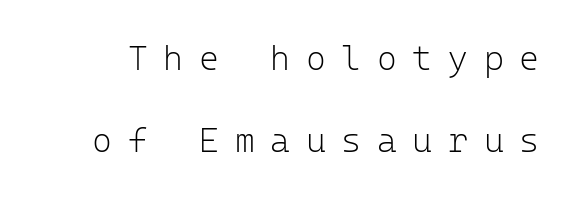
Q: Is the text bold? A: No.
Q: Is the text italic (slanted)? A: No, it is upright.
Q: Is the typeface a serif or a sans-serif typeface? A: Sans-serif.
Q: Is the text underlined? A: No.
Q: Is the spacing between letters normal or unusually wide? A: Unusually wide.
Q: Is the spacing between lines tight, normal or loose? A: Loose.
Q: Width (condensed, normal, or wide)? A: Normal.
Q: Stroke contrast? A: Low.
Q: x-height? A: Medium.
Q: Monospaced? A: Yes.
